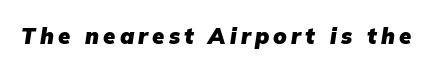
The image shows 22 px bold type, italic (leaning right); set not underlined.
